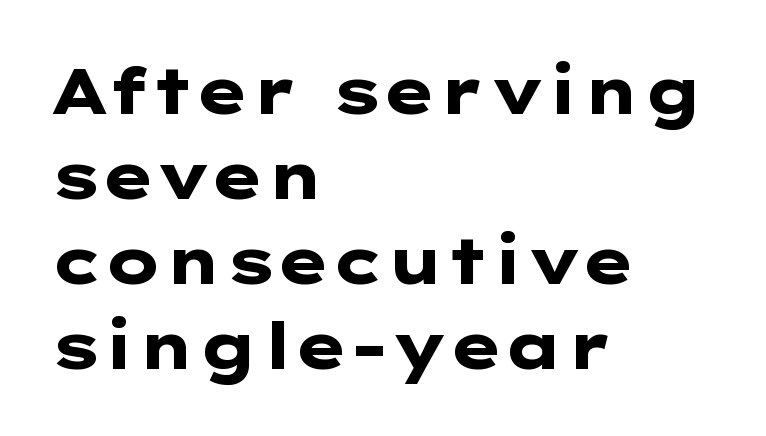
{"serif": "no", "italic": "no", "bold": "yes", "weight": "heavy", "width": "wide", "stroke_contrast": "low", "x_height": "medium", "underline": "no", "align": "left", "line_spacing": "normal", "line_spacing_ratio": 1.33, "letter_spacing": "normal", "letter_spacing_em": 0.0, "glyph_px": 64}
